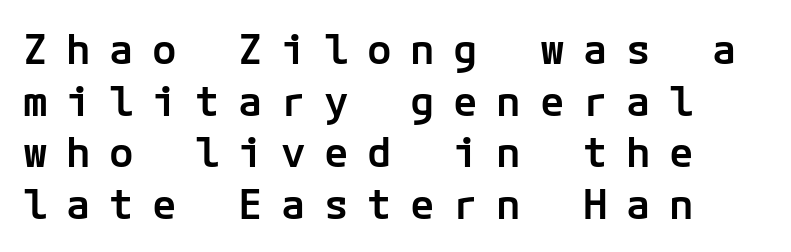
The image shows 41 px semibold sans-serif type, upright; set left-aligned, normal line spacing (1.26x), unusually wide letter spacing (+0.45 em), not underlined; low stroke contrast and a medium x-height.
